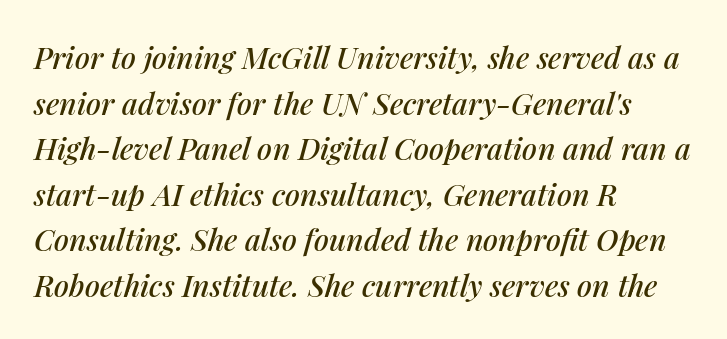
The image shows 30 px text type, italic (leaning right); set left-aligned, normal line spacing (1.52x), normal letter spacing, not underlined; medium stroke contrast and a medium x-height.
